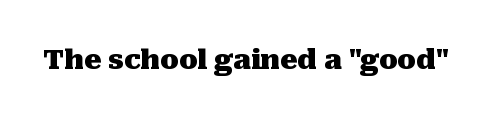
Q: Is the text bold? A: Yes.
Q: Is the text italic (slanted)? A: No, it is upright.
Q: Is the text underlined? A: No.
Q: Is the spacing between letters normal or unusually wide? A: Normal.
